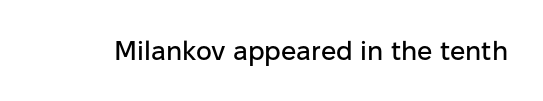
This rendering leaves character spacing at its baseline value. Has an underline been added? It has not. No italicization has been applied; the sample stays upright.
